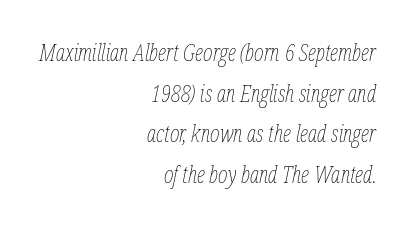
Q: Is the text bold? A: No.
Q: Is the text italic (slanted)? A: Yes, it leans right by about 12 degrees.
Q: Is the text underlined? A: No.
Q: How is the paragraph aligned? A: Right-aligned.
Q: Is the spacing between letters normal or unusually wide? A: Normal.
